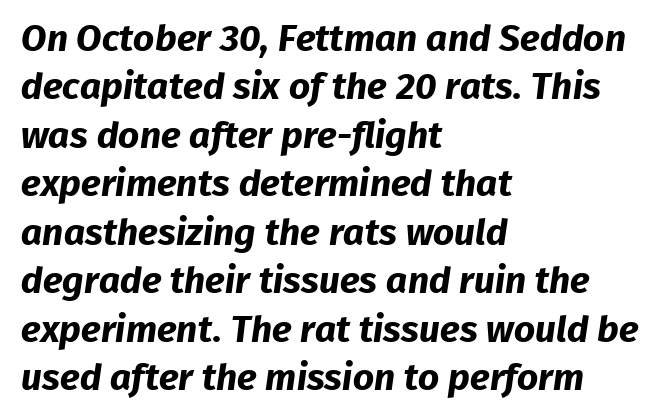
You could not count columns in this text — the font is proportionally spaced. In terms of letterspacing, this is plain default setting. The space between consecutive lines is moderate. The letters carry no serifs — their stems end cleanly without finishing strokes. The lines in this sample share a left origin and differ only in where they stop. Caption: bold face, heavy strokes.
